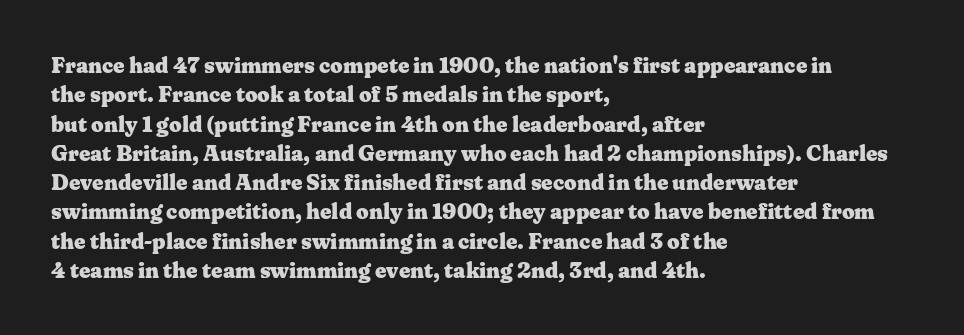
{"italic": "no", "bold": "yes", "underline": "no", "align": "left", "line_spacing": "normal", "line_spacing_ratio": 1.33, "letter_spacing": "normal", "letter_spacing_em": 0.0, "glyph_px": 22}
